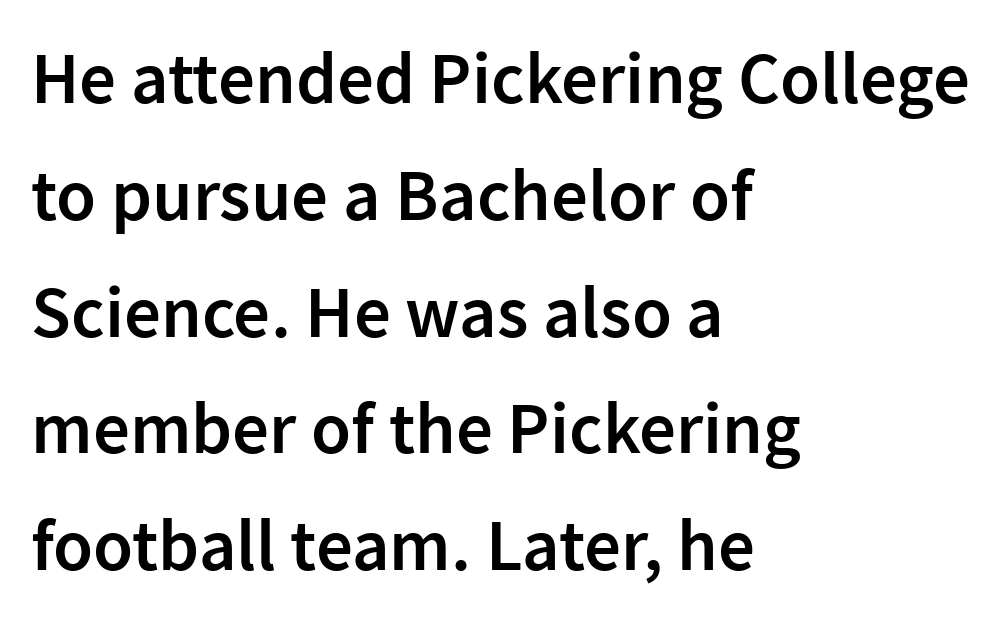
The leading is moderate, giving the passage an even texture. The letters sit at their default tracking, neither squeezed nor spread. Notice how the passage keeps a crisp vertical edge on the left only. Beneath every word, the page is bare. In terms of letterform style, serifs are entirely absent. The letters stand straight up with perfectly vertical stems.
